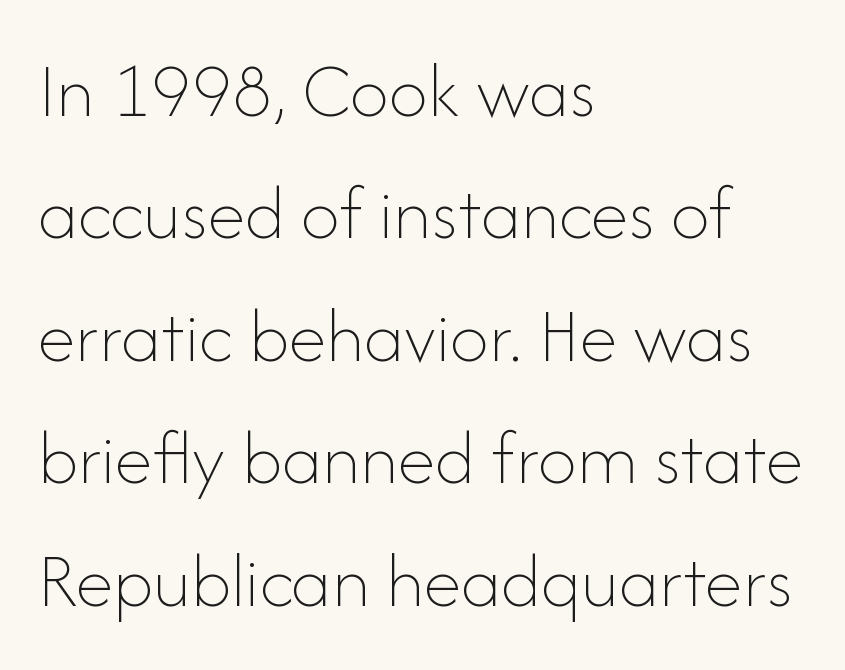
The image shows 78 px thin type, upright; set left-aligned, normal line spacing (1.57x), normal letter spacing, not underlined; low stroke contrast and a small x-height.
